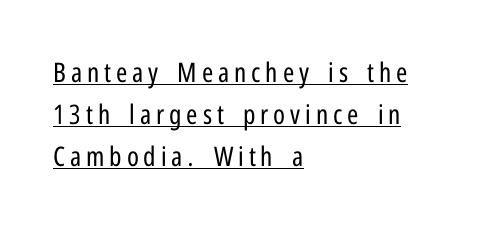
The image shows 27 px text type, upright; set left-aligned, normal line spacing (1.56x), underlined.
